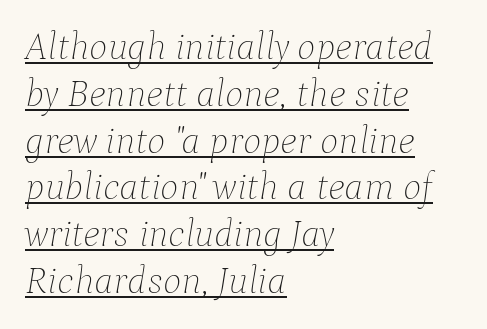
The letterforms sit at book weight or below. There's an unmistakable incline to the writing here. Compared with undecorated copy, this sample adds a rule below the words. You could not count columns in this text — the font is proportionally spaced. Is the letter spacing exaggerated? No — it looks like the ordinary default. The lines are quadded left.
